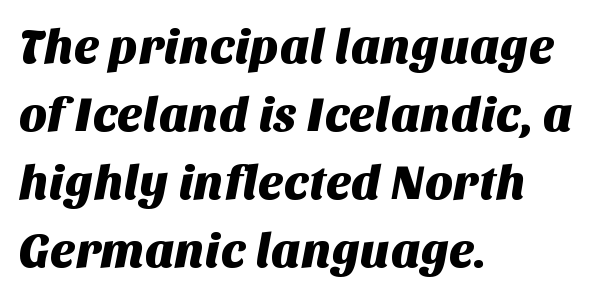
{"serif": "no", "width": "normal", "stroke_contrast": "medium", "x_height": "large", "monospaced": "no", "underline": "no", "align": "left", "line_spacing": "normal", "line_spacing_ratio": 1.42, "letter_spacing": "normal", "letter_spacing_em": 0.0, "glyph_px": 48}
